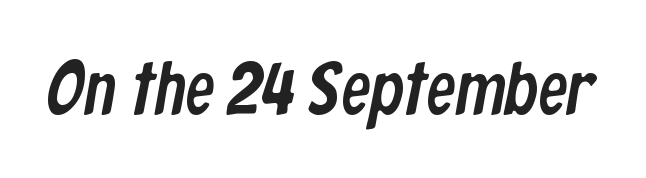
Q: Is the typeface a serif or a sans-serif typeface? A: Sans-serif.
Q: Is the text underlined? A: No.
Q: Is the spacing between letters normal or unusually wide? A: Normal.
Q: Width (condensed, normal, or wide)? A: Condensed.
Q: Stroke contrast? A: Low.
Q: x-height? A: Medium.
Q: Monospaced? A: No.
